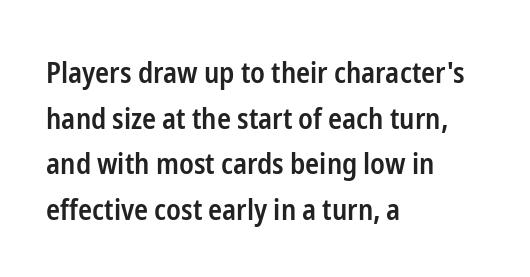
The image shows 29 px semibold, condensed sans-serif type, upright; set left-aligned, normal line spacing (1.57x), normal letter spacing, not underlined; low stroke contrast and a medium x-height.
